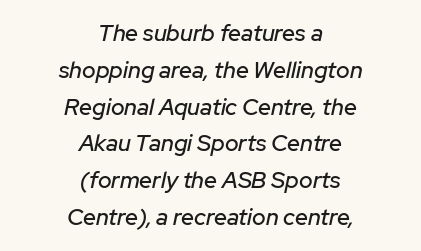
Underlining? Definitely not there. No extra tracking has been applied to these lines. There's an unmistakable incline to the writing here. What's the leading like? Ordinary, nothing unusual. This rendering uses center alignment, leaving both contours irregular but symmetric.
